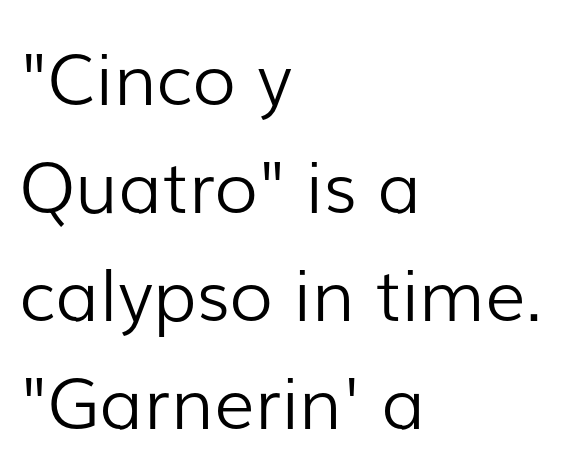
The image shows 71 px light sans-serif type, upright; set left-aligned, normal line spacing (1.52x), normal letter spacing, not underlined; low stroke contrast and a medium x-height.
